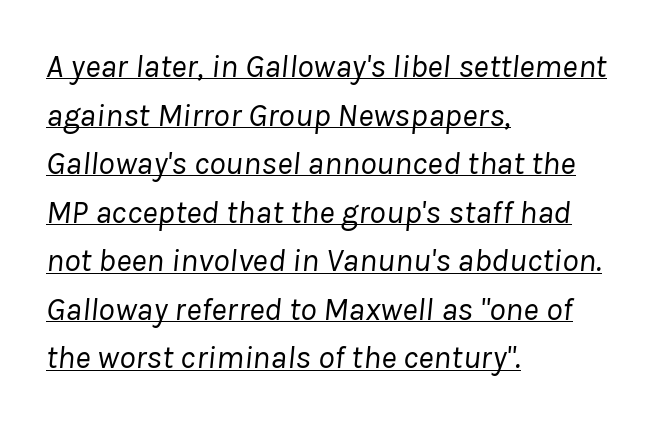
{"italic": "yes", "lean": "right", "slant_degrees": 8, "bold": "no", "weight": "regular", "width": "normal", "stroke_contrast": "low", "x_height": "medium", "monospaced": "no", "underline": "yes", "align": "left", "line_spacing": "normal", "line_spacing_ratio": 1.47, "letter_spacing": "normal", "letter_spacing_em": 0.0, "glyph_px": 33}
